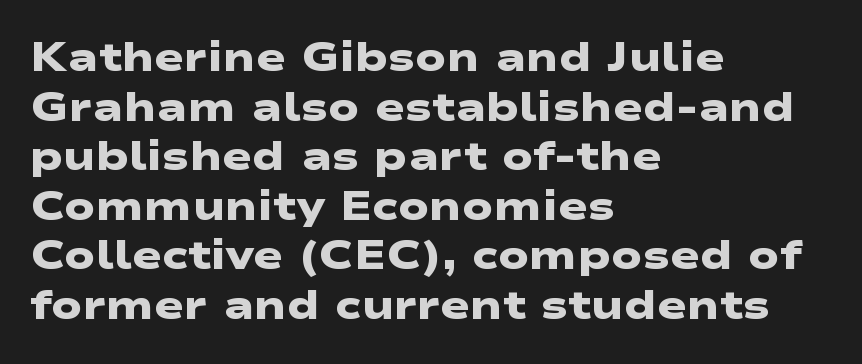
No extra tracking has been applied to these lines. Each line starts at the same left margin while the right side varies. The glyphs are unaccompanied by any horizontal stroke below them. How heavy is the stroke? Heavy — this is a bold. Spacing verdict: proportional, widths tailored to each character. Stroke terminals: plain, sans-serif.
